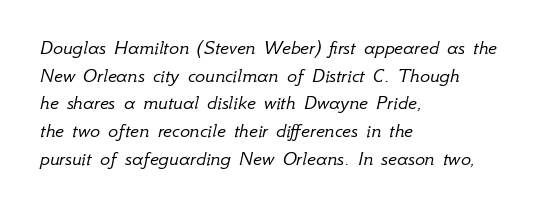
The image shows 21 px text type, italic (leaning right); set left-aligned, normal line spacing (1.32x), normal letter spacing, not underlined.
